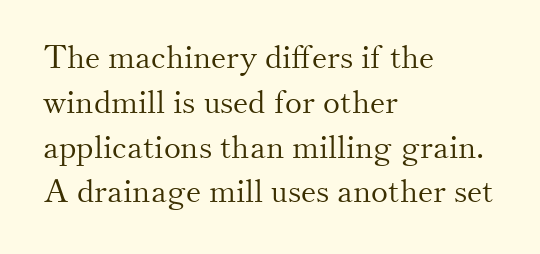
Q: Is the text bold? A: No.
Q: Is the text italic (slanted)? A: No, it is upright.
Q: Is the typeface a serif or a sans-serif typeface? A: Serif.
Q: Is the text underlined? A: No.
Q: How is the paragraph aligned? A: Left-aligned.
Q: Is the spacing between letters normal or unusually wide? A: Normal.
Q: Is the spacing between lines tight, normal or loose? A: Normal.
Q: Width (condensed, normal, or wide)? A: Normal.
Q: Stroke contrast? A: Medium.
Q: x-height? A: Small.
Q: Monospaced? A: No.
